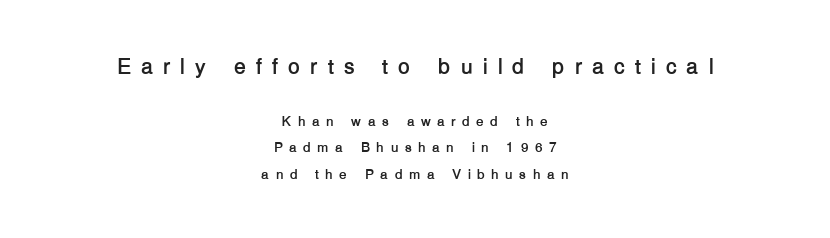
The image shows 22 px bold type, upright; set centered, loose line spacing (1.91x), unusually wide letter spacing (+0.45 em), not underlined; the first (top) block is 1.57x larger.
